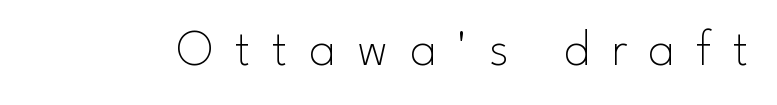
{"serif": "no", "italic": "no", "bold": "no", "weight": "thin", "width": "normal", "stroke_contrast": "low", "x_height": "small", "monospaced": "no", "underline": "no", "letter_spacing": "wide", "letter_spacing_em": 0.41, "glyph_px": 52}
